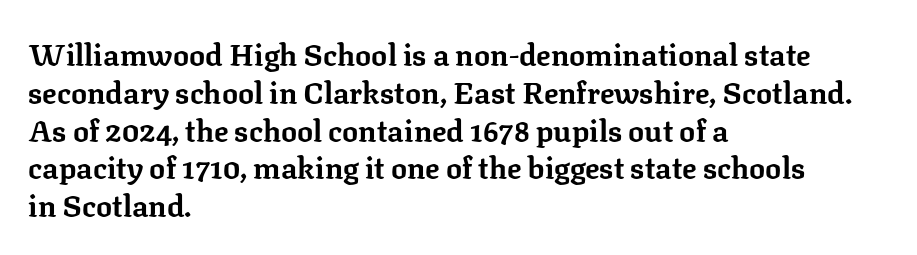
Q: Is the text bold? A: Yes.
Q: Is the text italic (slanted)? A: No, it is upright.
Q: Is the typeface a serif or a sans-serif typeface? A: Serif.
Q: Is the text underlined? A: No.
Q: How is the paragraph aligned? A: Left-aligned.
Q: Is the spacing between letters normal or unusually wide? A: Normal.
Q: Is the spacing between lines tight, normal or loose? A: Normal.
Q: Width (condensed, normal, or wide)? A: Normal.
Q: Stroke contrast? A: Low.
Q: x-height? A: Medium.
Q: Monospaced? A: No.
